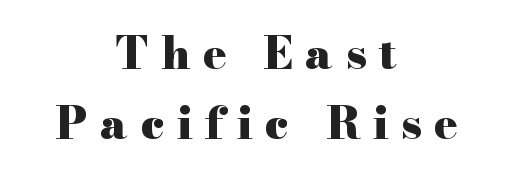
Q: Is the text bold? A: Yes.
Q: Is the text italic (slanted)? A: No, it is upright.
Q: Is the typeface a serif or a sans-serif typeface? A: Serif.
Q: Is the text underlined? A: No.
Q: How is the paragraph aligned? A: Centered.
Q: Is the spacing between letters normal or unusually wide? A: Unusually wide.
Q: Is the spacing between lines tight, normal or loose? A: Normal.
Q: Width (condensed, normal, or wide)? A: Wide.
Q: Stroke contrast? A: High.
Q: x-height? A: Small.
Q: Monospaced? A: No.
